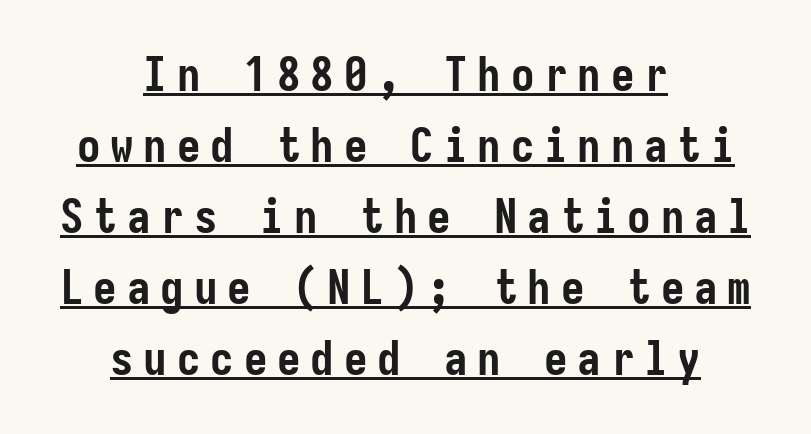
The image shows 47 px semibold, condensed sans-serif type, upright; set centered, normal line spacing (1.51x), unusually wide letter spacing (+0.21 em), underlined; low stroke contrast and a medium x-height.
